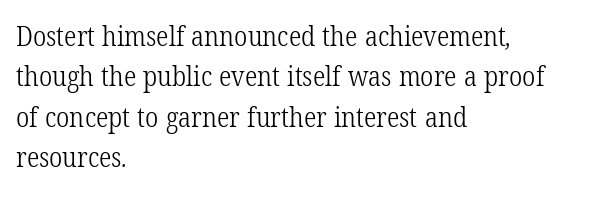
{"serif": "yes", "bold": "no", "weight": "light", "width": "condensed", "stroke_contrast": "low", "x_height": "medium", "monospaced": "no", "underline": "no", "align": "left", "line_spacing": "normal", "line_spacing_ratio": 1.44, "letter_spacing": "normal", "letter_spacing_em": 0.0, "glyph_px": 28}
